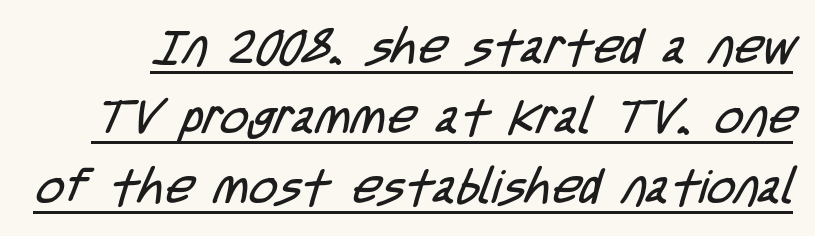
Q: Is the text bold? A: No.
Q: Is the typeface a serif or a sans-serif typeface? A: Sans-serif.
Q: Is the text underlined? A: Yes.
Q: Is the spacing between letters normal or unusually wide? A: Normal.
Q: Is the spacing between lines tight, normal or loose? A: Normal.
Q: Width (condensed, normal, or wide)? A: Condensed.
Q: Stroke contrast? A: Low.
Q: x-height? A: Large.
Q: Monospaced? A: No.
